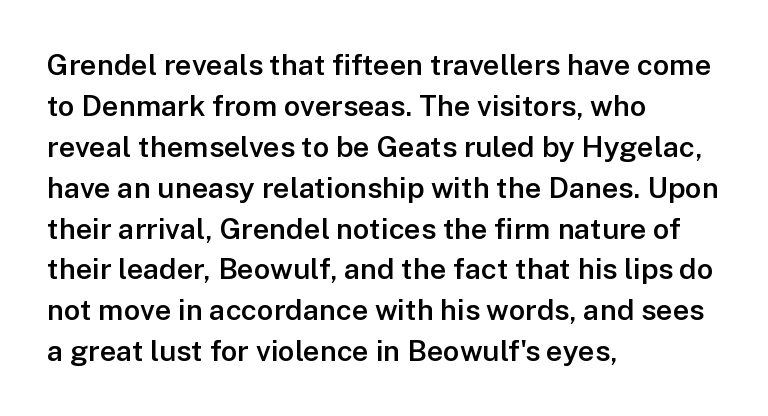
{"serif": "no", "italic": "no", "bold": "semi", "weight": "semibold", "width": "normal", "stroke_contrast": "low", "x_height": "medium", "monospaced": "no", "underline": "no", "align": "left", "line_spacing": "normal", "line_spacing_ratio": 1.41, "letter_spacing": "normal", "letter_spacing_em": 0.0, "glyph_px": 29}
